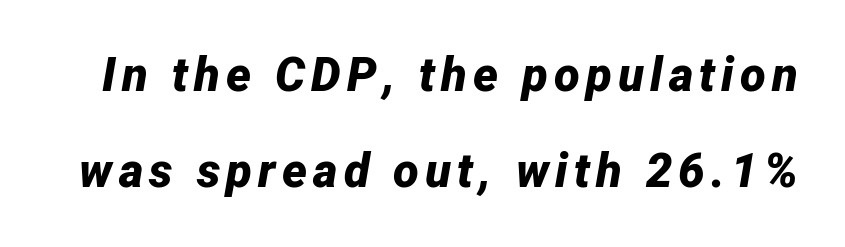
{"italic": "yes", "lean": "right", "slant_degrees": 12, "bold": "yes", "weight": "bold", "width": "normal", "stroke_contrast": "low", "x_height": "medium", "monospaced": "no", "underline": "no", "line_spacing": "loose", "line_spacing_ratio": 2.05, "glyph_px": 47}
